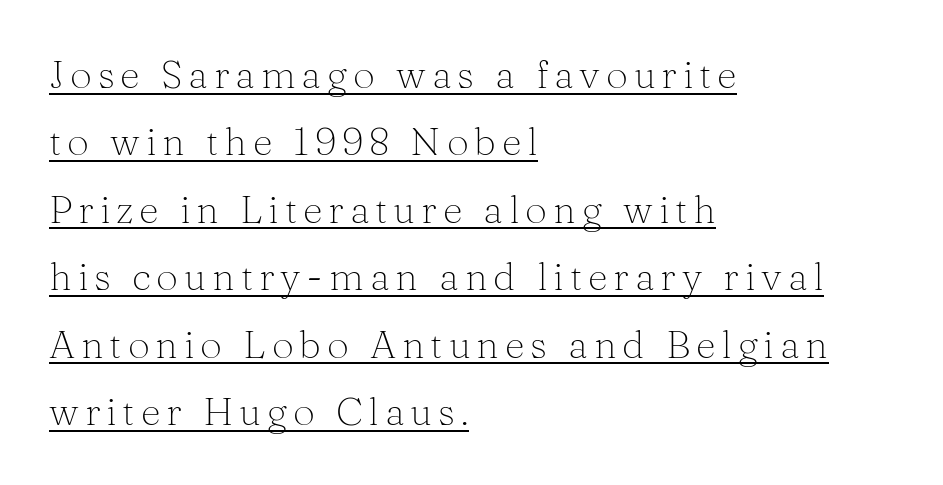
{"serif": "yes", "italic": "no", "bold": "no", "weight": "light", "width": "normal", "stroke_contrast": "medium", "x_height": "medium", "monospaced": "no", "underline": "yes", "align": "left", "line_spacing_ratio": 1.73, "glyph_px": 39}
